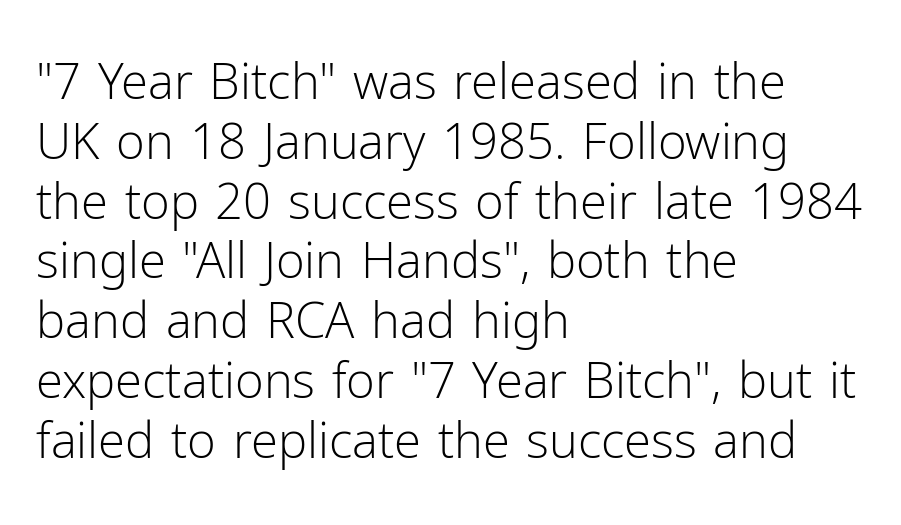
This sample is left-justified, so line endings fall wherever the words run out. Unlike italic type, these characters show no tilt at all. Here the glyphs are tracked normally, forming tight word shapes. A typesetter would call this proportional, since set widths differ per character. You can tell from the bare stems that sans-serif type was used. Just letters on the line, the space beneath them empty.
